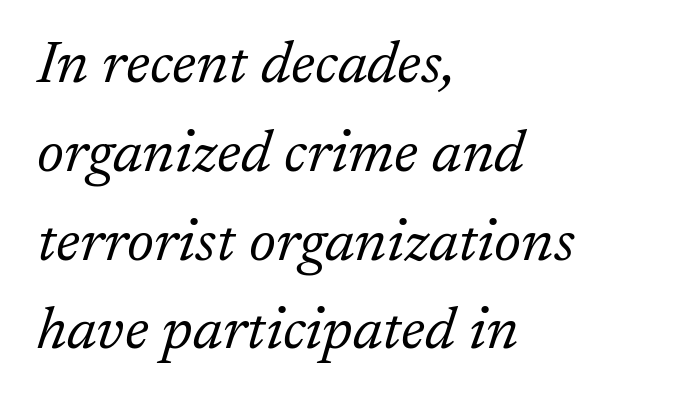
The image shows 60 px light serif type, italic (leaning right); set left-aligned, normal line spacing (1.48x), normal letter spacing, not underlined; low stroke contrast and a medium x-height.
